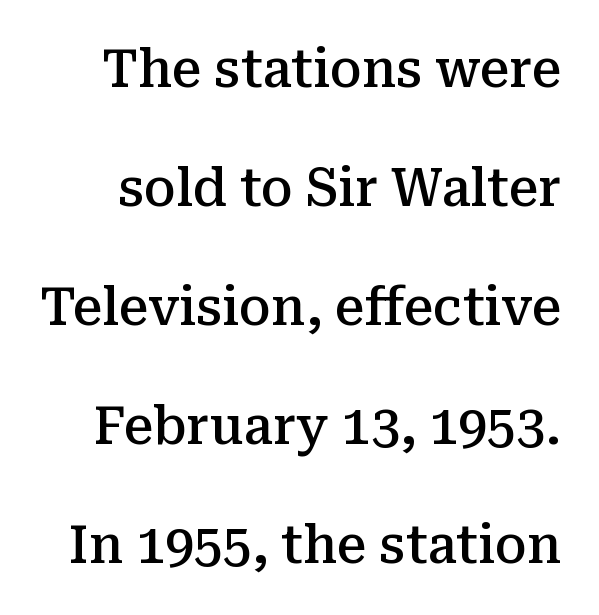
{"serif": "yes", "italic": "no", "bold": "semi", "weight": "semibold", "width": "normal", "stroke_contrast": "medium", "x_height": "medium", "monospaced": "no", "underline": "no", "line_spacing": "loose", "line_spacing_ratio": 2.29, "letter_spacing": "normal", "letter_spacing_em": 0.0, "glyph_px": 52}
